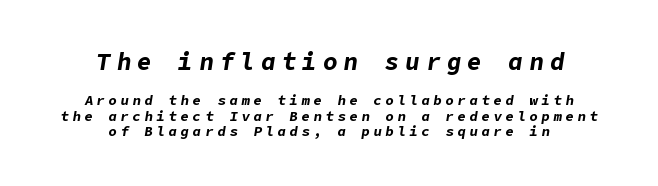
Is the type bold? Yes — the strokes are clearly thick and heavy. Observe the wide spacing: letters keep a clear distance from each other. Observe the lean: these are italic letterforms. Whoever set this made the first block the dominant, larger element. In terms of leading, this rendering errs on the cramped side.
